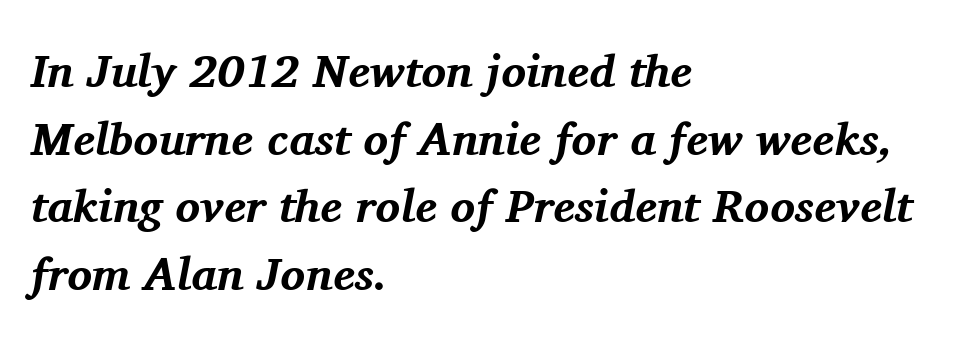
Q: Is the text bold? A: Yes.
Q: Is the text italic (slanted)? A: Yes, it leans right by about 11 degrees.
Q: Is the typeface a serif or a sans-serif typeface? A: Serif.
Q: Is the text underlined? A: No.
Q: How is the paragraph aligned? A: Left-aligned.
Q: Is the spacing between letters normal or unusually wide? A: Normal.
Q: Is the spacing between lines tight, normal or loose? A: Normal.
Q: Width (condensed, normal, or wide)? A: Normal.
Q: Stroke contrast? A: Medium.
Q: x-height? A: Medium.
Q: Monospaced? A: No.
